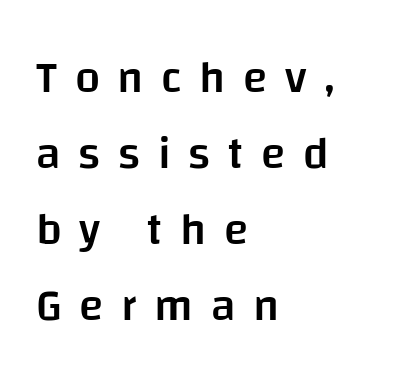
The image shows 45 px semibold sans-serif type, upright; set left-aligned, normal line spacing (1.69x), unusually wide letter spacing (+0.39 em), not underlined; low stroke contrast and a large x-height.
